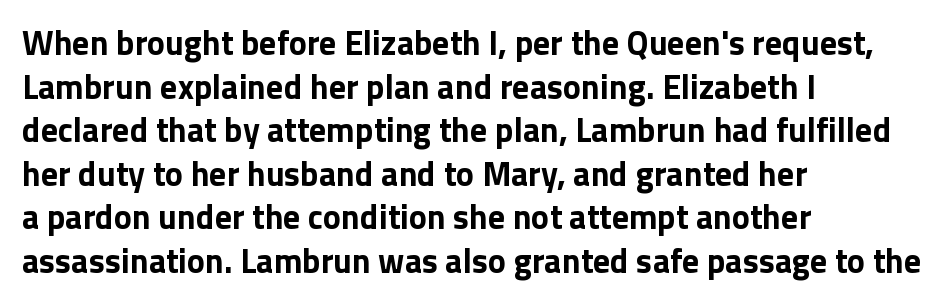
{"serif": "no", "italic": "no", "bold": "yes", "weight": "bold", "width": "normal", "stroke_contrast": "low", "x_height": "medium", "monospaced": "no", "underline": "no", "align": "left", "line_spacing": "normal", "line_spacing_ratio": 1.28, "letter_spacing": "normal", "letter_spacing_em": 0.0, "glyph_px": 34}
